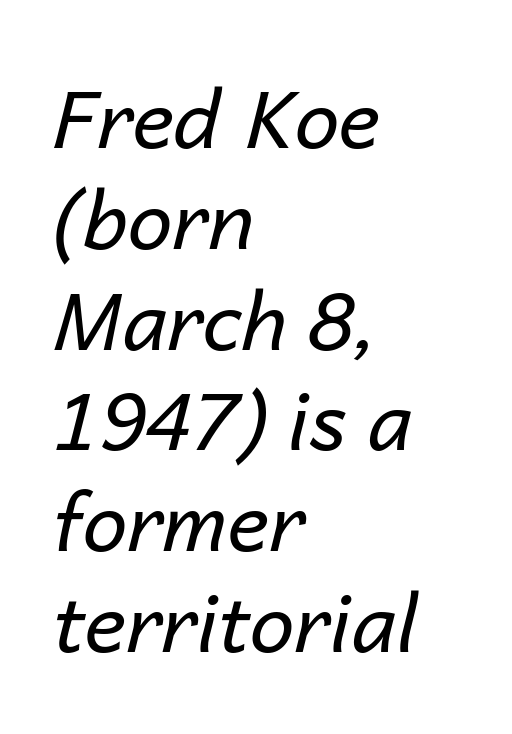
The image shows 80 px regular-weight type, italic (leaning right); set left-aligned, normal line spacing (1.26x), normal letter spacing, not underlined; low stroke contrast and a medium x-height.
